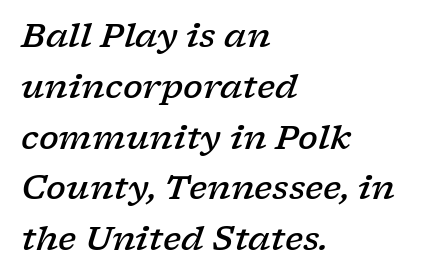
Note: serifs present on the glyphs. Quick note: italic. The glyphs are unaccompanied by any horizontal stroke below them. This is the in-between weight designers call semibold or demi. Varying glyph widths throughout — classic text-font behaviour.
